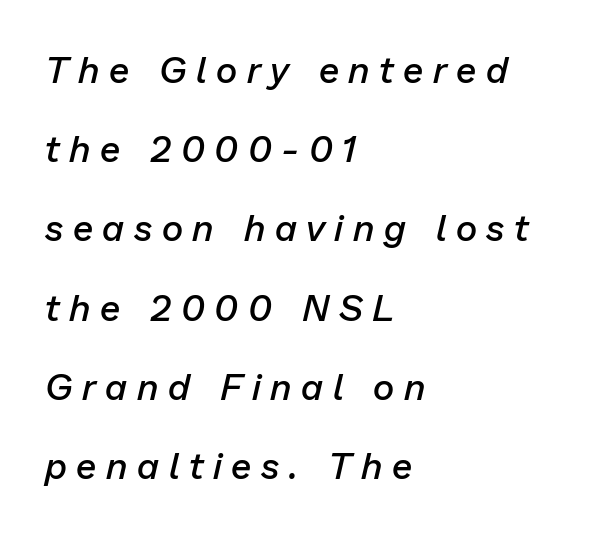
Q: Is the text bold? A: Semi-bold.
Q: Is the text italic (slanted)? A: Yes, it leans right by about 13 degrees.
Q: Is the text underlined? A: No.
Q: How is the paragraph aligned? A: Left-aligned.
Q: Is the spacing between letters normal or unusually wide? A: Unusually wide.
Q: Is the spacing between lines tight, normal or loose? A: Loose.
Q: Width (condensed, normal, or wide)? A: Normal.
Q: Stroke contrast? A: Low.
Q: x-height? A: Medium.
Q: Monospaced? A: No.
